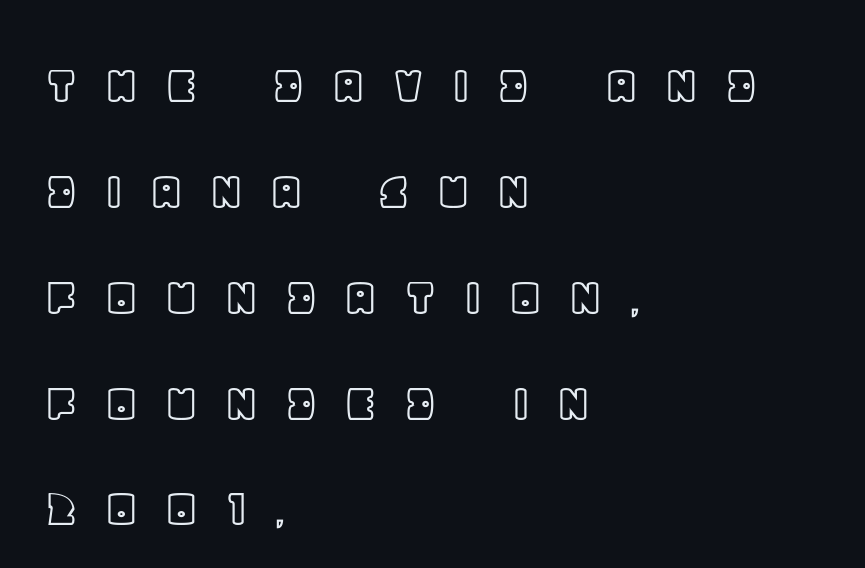
The image shows 56 px text type, upright; set left-aligned, line spacing 1.89x, unusually wide letter spacing (+0.45 em), not underlined; a large x-height.
